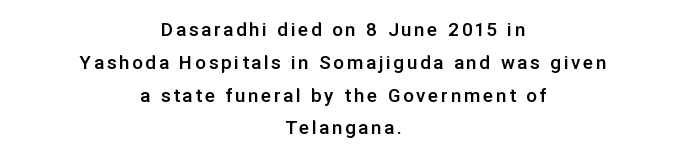
The image shows 21 px text type, upright; set centered, normal line spacing (1.56x), not underlined.
